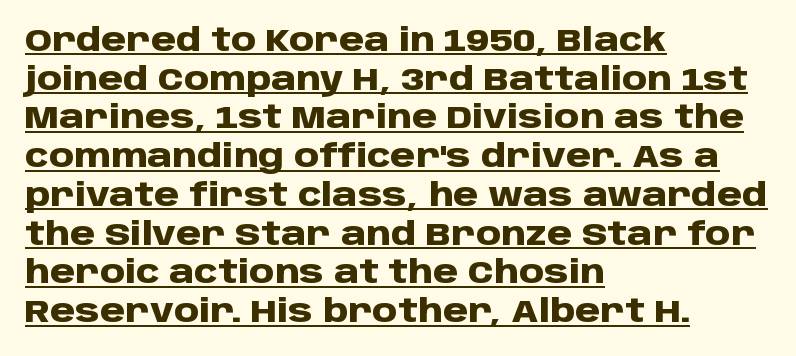
Q: Is the text bold? A: Yes.
Q: Is the text italic (slanted)? A: No, it is upright.
Q: Is the typeface a serif or a sans-serif typeface? A: Sans-serif.
Q: Is the text underlined? A: Yes.
Q: How is the paragraph aligned? A: Left-aligned.
Q: Is the spacing between letters normal or unusually wide? A: Normal.
Q: Width (condensed, normal, or wide)? A: Normal.
Q: Stroke contrast? A: Low.
Q: x-height? A: Large.
Q: Monospaced? A: No.
